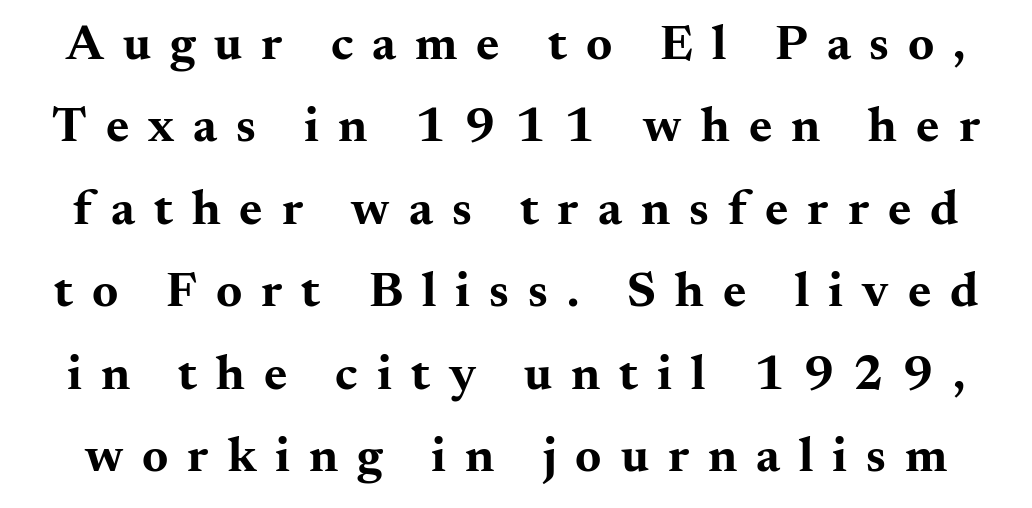
{"serif": "yes", "italic": "no", "bold": "yes", "weight": "bold", "width": "wide", "stroke_contrast": "medium", "x_height": "small", "monospaced": "no", "underline": "no", "line_spacing": "normal", "line_spacing_ratio": 1.65, "letter_spacing": "wide", "letter_spacing_em": 0.38, "glyph_px": 50}
